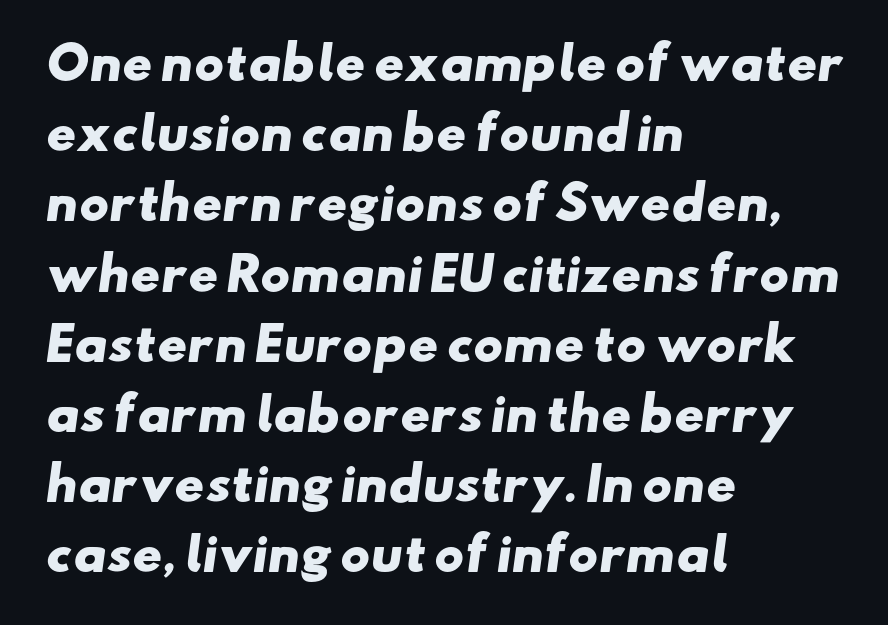
{"serif": "no", "bold": "yes", "weight": "heavy", "width": "wide", "stroke_contrast": "low", "x_height": "small", "monospaced": "no", "underline": "no", "align": "left", "line_spacing": "normal", "line_spacing_ratio": 1.56, "letter_spacing": "normal", "letter_spacing_em": 0.0, "glyph_px": 45}
